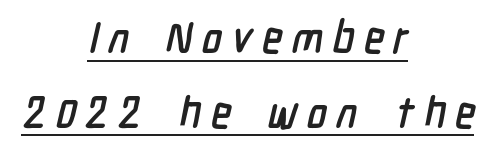
The image shows 43 px condensed sans-serif type; set centered, line spacing 1.74x, unusually wide letter spacing (+0.21 em), underlined; low stroke contrast and a medium x-height.
